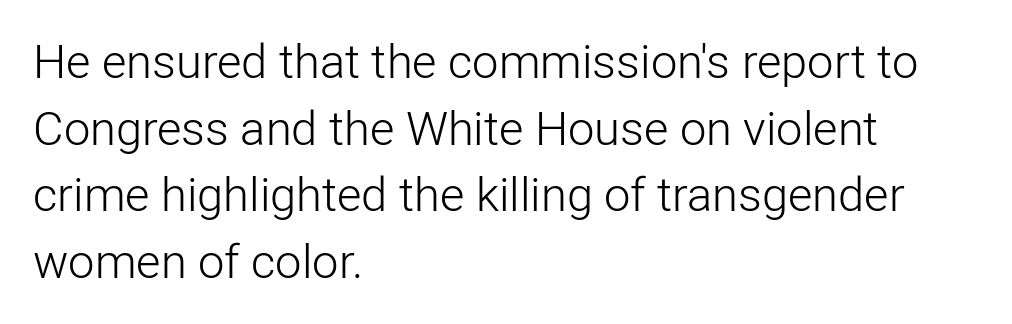
Q: Is the text bold? A: No.
Q: Is the text italic (slanted)? A: No, it is upright.
Q: Is the typeface a serif or a sans-serif typeface? A: Sans-serif.
Q: Is the text underlined? A: No.
Q: How is the paragraph aligned? A: Left-aligned.
Q: Is the spacing between letters normal or unusually wide? A: Normal.
Q: Is the spacing between lines tight, normal or loose? A: Normal.
Q: Width (condensed, normal, or wide)? A: Normal.
Q: Stroke contrast? A: Low.
Q: x-height? A: Medium.
Q: Monospaced? A: No.
